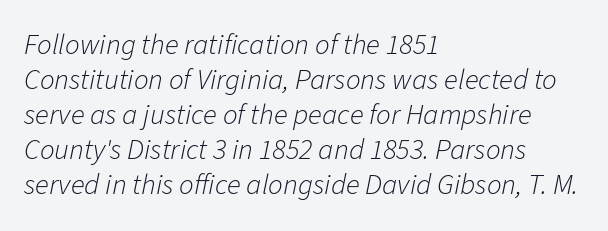
The image shows 29 px light type, italic (leaning right); set left-aligned, line spacing 1.21x, normal letter spacing, not underlined; low stroke contrast and a medium x-height.
